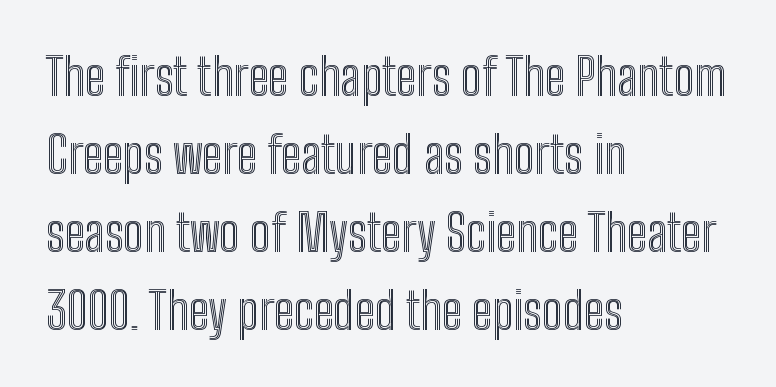
Q: Is the text italic (slanted)? A: No, it is upright.
Q: Is the text underlined? A: No.
Q: How is the paragraph aligned? A: Left-aligned.
Q: Is the spacing between letters normal or unusually wide? A: Normal.
Q: Is the spacing between lines tight, normal or loose? A: Normal.
Q: Width (condensed, normal, or wide)? A: Condensed.
Q: x-height? A: Medium.
Q: Monospaced? A: No.
